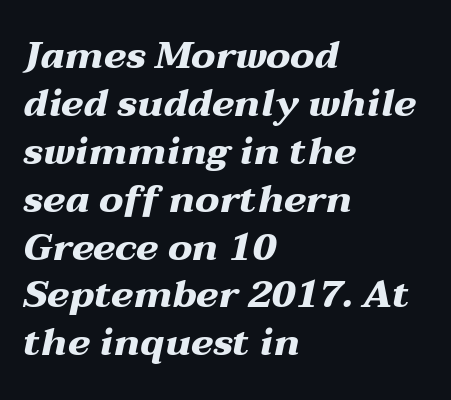
The strokes are fattened all the way to bold. Each line starts at the same left margin while the right side varies. Looking at the ascenders, they clearly lean. Think of a printed novel: that variable character pitch is what you see here. Regarding leading, the lines here are spaced in the standard way. Spacing between characters is what you'd get straight out of the box.
